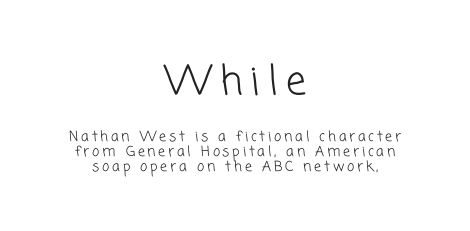
The image shows 40 px light sans-serif type; set centered, tight line spacing (1.06x), unusually wide letter spacing (+0.2 em), not underlined; the first (top) block is 2.86x larger; low stroke contrast and a medium x-height.
